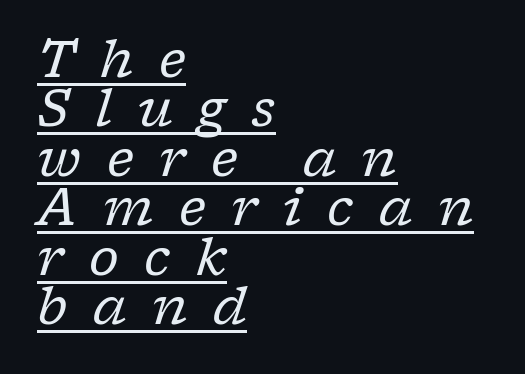
{"serif": "yes", "italic": "yes", "lean": "right", "slant_degrees": 17, "bold": "no", "weight": "regular", "width": "normal", "stroke_contrast": "low", "x_height": "medium", "monospaced": "no", "underline": "yes", "align": "left", "line_spacing": "tight", "line_spacing_ratio": 0.97, "letter_spacing": "wide", "letter_spacing_em": 0.5, "glyph_px": 51}
